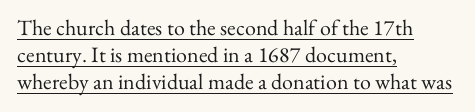
Q: Is the text bold? A: No.
Q: Is the text italic (slanted)? A: No, it is upright.
Q: Is the text underlined? A: Yes.
Q: How is the paragraph aligned? A: Left-aligned.
Q: Is the spacing between letters normal or unusually wide? A: Normal.
